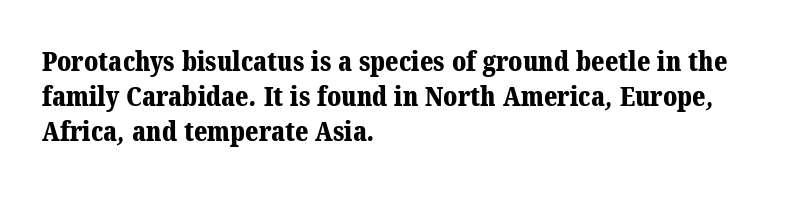
{"bold": "yes", "underline": "no", "align": "left", "line_spacing": "normal", "line_spacing_ratio": 1.29, "letter_spacing": "normal", "letter_spacing_em": 0.0, "glyph_px": 27}
